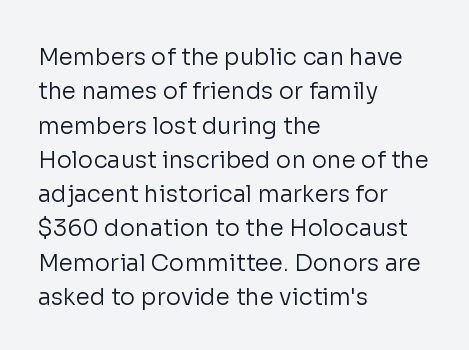
{"italic": "no", "bold": "no", "underline": "no", "align": "left", "line_spacing": "normal", "line_spacing_ratio": 1.49, "letter_spacing": "normal", "letter_spacing_em": 0.0, "glyph_px": 23}
